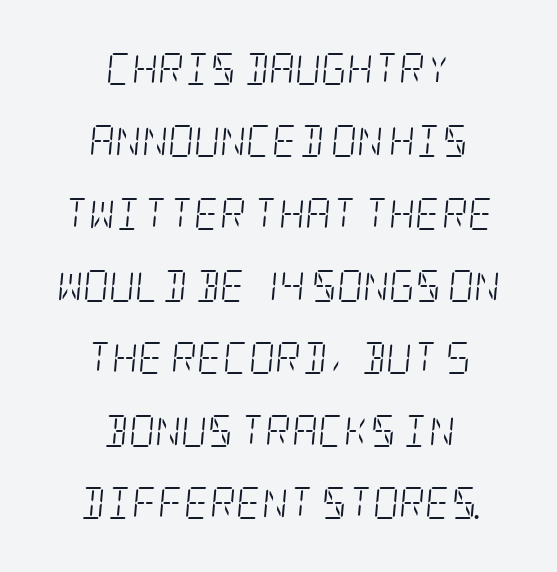
Q: Is the text bold? A: No.
Q: Is the text italic (slanted)? A: Yes, it leans right by about 5 degrees.
Q: Is the typeface a serif or a sans-serif typeface? A: Serif.
Q: Is the text underlined? A: No.
Q: How is the paragraph aligned? A: Centered.
Q: Is the spacing between letters normal or unusually wide? A: Normal.
Q: Is the spacing between lines tight, normal or loose? A: Loose.
Q: Width (condensed, normal, or wide)? A: Condensed.
Q: Stroke contrast? A: Low.
Q: x-height? A: Large.
